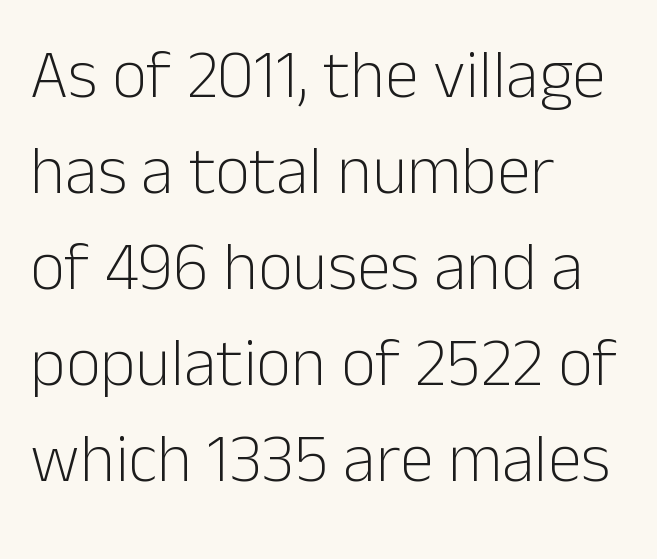
Q: Is the text bold? A: No.
Q: Is the text italic (slanted)? A: No, it is upright.
Q: Is the typeface a serif or a sans-serif typeface? A: Sans-serif.
Q: Is the text underlined? A: No.
Q: How is the paragraph aligned? A: Left-aligned.
Q: Is the spacing between letters normal or unusually wide? A: Normal.
Q: Is the spacing between lines tight, normal or loose? A: Normal.
Q: Width (condensed, normal, or wide)? A: Normal.
Q: Stroke contrast? A: Low.
Q: x-height? A: Medium.
Q: Monospaced? A: No.
